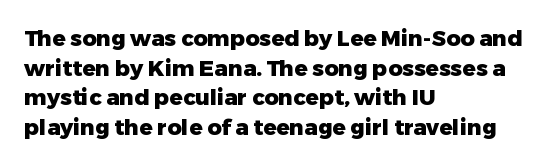
The image shows 22 px bold type, upright; set left-aligned, normal line spacing (1.35x), normal letter spacing, not underlined.
